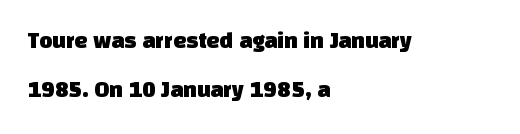
Short and long lines alike share a common starting point at left. Reading down the column, the eye jumps a long way to each next line. How are the letters spaced? Ordinarily, with no added tracking. The glyphs are unaccompanied by any horizontal stroke below them.
